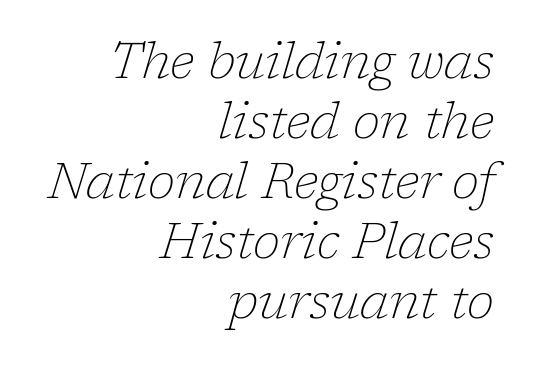
The image shows 50 px thin serif type, italic (leaning right); set right-aligned, line spacing 1.2x, normal letter spacing, not underlined; low stroke contrast and a medium x-height.
